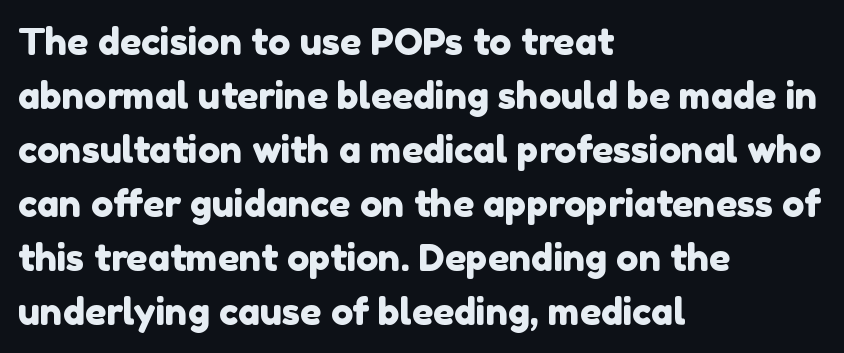
{"serif": "no", "width": "normal", "x_height": "medium", "monospaced": "no", "underline": "no", "align": "left", "line_spacing": "normal", "line_spacing_ratio": 1.46, "letter_spacing": "normal", "letter_spacing_em": 0.0, "glyph_px": 37}
